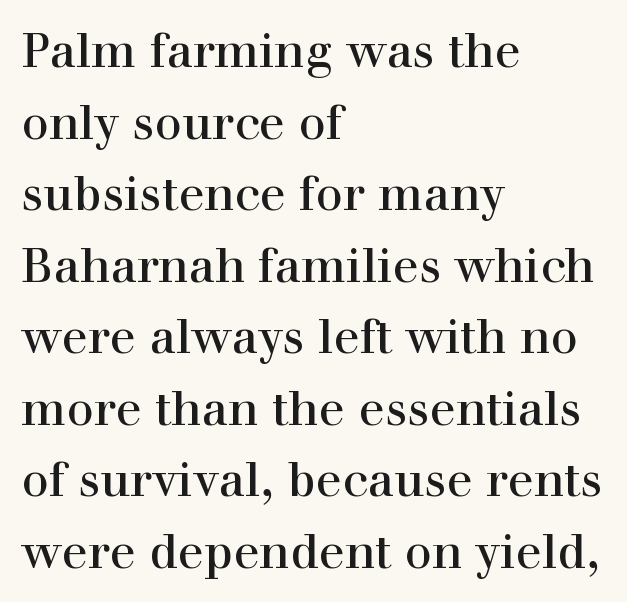
Q: Is the text italic (slanted)? A: No, it is upright.
Q: Is the typeface a serif or a sans-serif typeface? A: Serif.
Q: Is the text underlined? A: No.
Q: How is the paragraph aligned? A: Left-aligned.
Q: Is the spacing between letters normal or unusually wide? A: Normal.
Q: Is the spacing between lines tight, normal or loose? A: Normal.
Q: Width (condensed, normal, or wide)? A: Normal.
Q: x-height? A: Medium.
Q: Monospaced? A: No.
